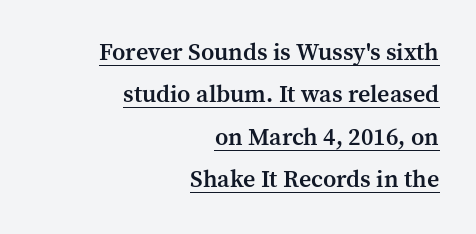
{"italic": "no", "bold": "semi", "underline": "yes", "align": "right", "line_spacing_ratio": 1.77, "letter_spacing": "normal", "letter_spacing_em": 0.0, "glyph_px": 24}
